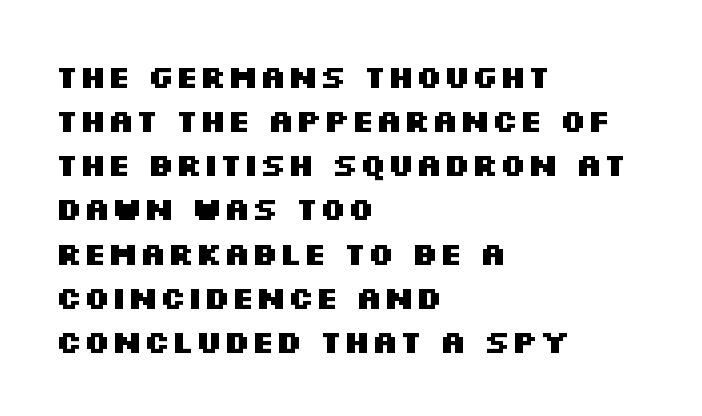
The face used here is a sans, in the tradition of grotesques and geometrics. Here the designer chose a conventional face with non-uniform glyph widths. Typesetter's note: full bold, strokes at maximum text heaviness. Does the copy run flush right? No — it runs flush left. Here the glyphs are tracked normally, forming tight word shapes.
